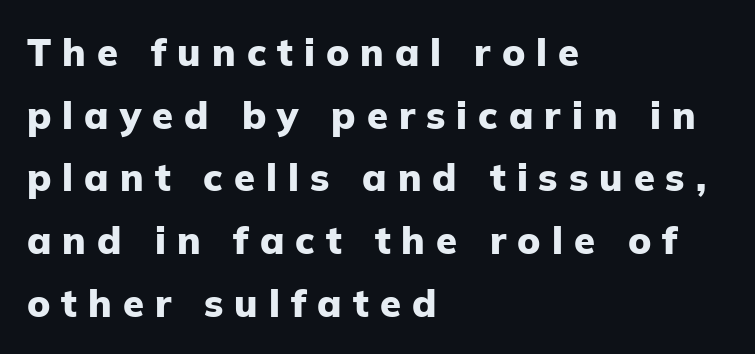
{"serif": "no", "italic": "no", "bold": "yes", "weight": "heavy", "width": "normal", "stroke_contrast": "low", "x_height": "medium", "monospaced": "no", "underline": "no", "align": "left", "line_spacing": "normal", "line_spacing_ratio": 1.65, "letter_spacing": "wide", "letter_spacing_em": 0.29, "glyph_px": 38}
